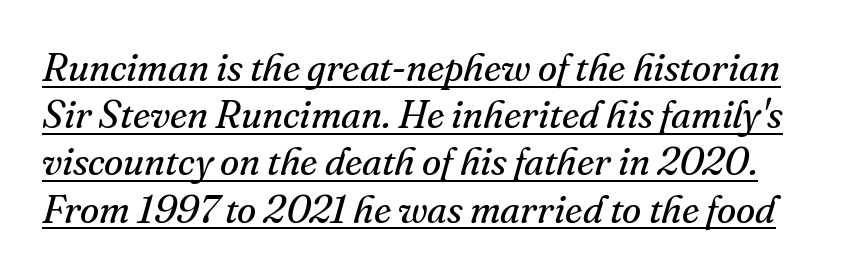
{"serif": "yes", "italic": "yes", "lean": "right", "slant_degrees": 16, "bold": "no", "weight": "regular", "width": "normal", "stroke_contrast": "medium", "x_height": "small", "monospaced": "no", "underline": "yes", "line_spacing_ratio": 1.21, "letter_spacing": "normal", "letter_spacing_em": 0.0, "glyph_px": 39}
